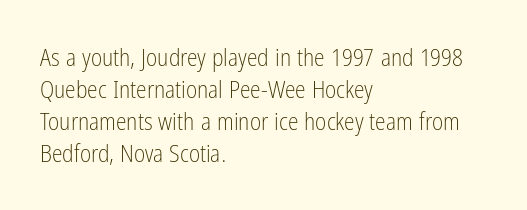
The image shows 24 px text type, upright; set left-aligned, normal line spacing (1.33x), normal letter spacing, not underlined.
